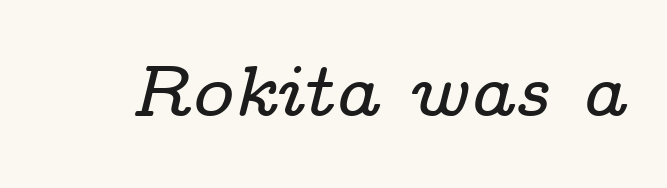
Is this a fixed-width face? No — the glyphs have proportional, varying widths. The space directly below the letters is spotless. If you drew a line through each stem, it would be angled. There is no visible air inserted between adjacent glyphs. The characters display serif detailing at their extremities.
